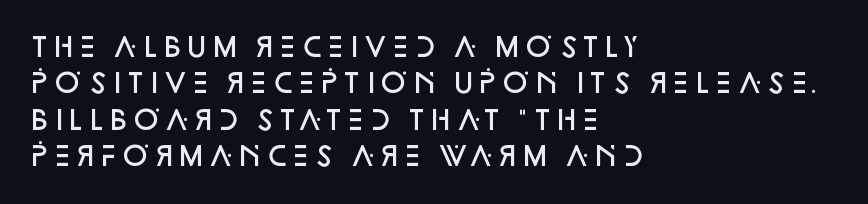
Q: Is the text bold? A: Semi-bold.
Q: Is the text italic (slanted)? A: No, it is upright.
Q: Is the text underlined? A: No.
Q: How is the paragraph aligned? A: Left-aligned.
Q: Is the spacing between letters normal or unusually wide? A: Normal.
Q: Is the spacing between lines tight, normal or loose? A: Normal.
